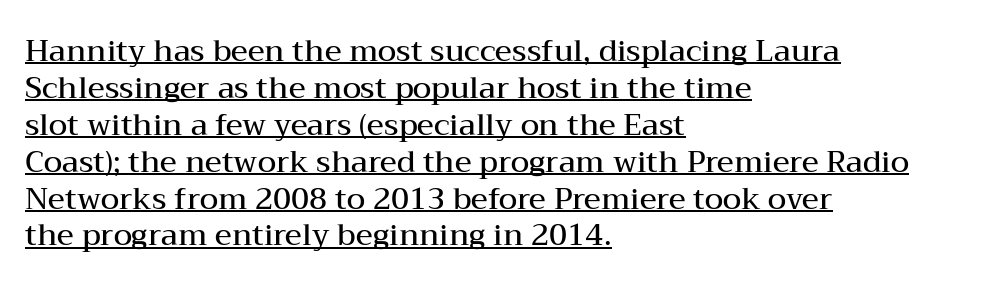
This rendering uses left alignment, leaving the right contour irregular. To sum up the face: it has serifs. The rendered words wear a rule along their underside. Compared with typical body copy, the letter spacing here is the same.
